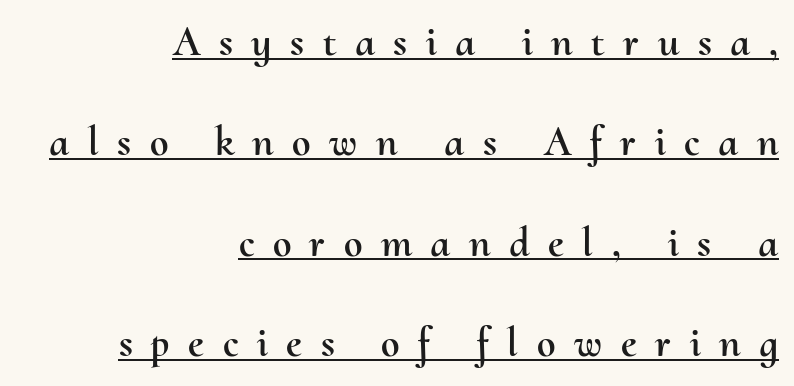
The image shows 42 px text type, upright; set right-aligned, loose line spacing (2.39x), unusually wide letter spacing (+0.44 em), underlined; medium stroke contrast and a small x-height.
